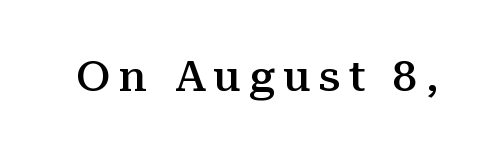
{"serif": "yes", "italic": "no", "bold": "semi", "weight": "semibold", "width": "normal", "stroke_contrast": "medium", "x_height": "medium", "monospaced": "no", "underline": "no", "letter_spacing": "wide", "letter_spacing_em": 0.2, "glyph_px": 43}
